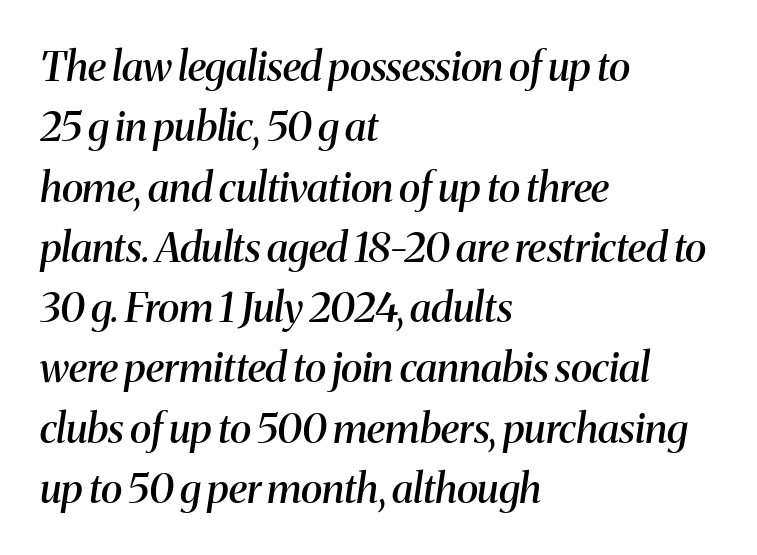
{"serif": "yes", "italic": "yes", "lean": "right", "slant_degrees": 8, "bold": "semi", "weight": "semibold", "width": "normal", "stroke_contrast": "medium", "x_height": "medium", "monospaced": "no", "underline": "no", "align": "left", "line_spacing": "normal", "line_spacing_ratio": 1.47, "letter_spacing": "normal", "letter_spacing_em": 0.0, "glyph_px": 41}
